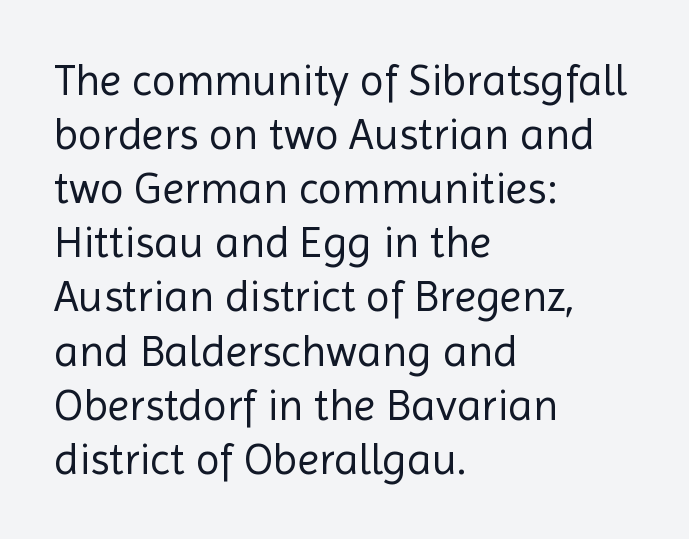
{"serif": "no", "italic": "no", "bold": "no", "weight": "regular", "width": "normal", "x_height": "medium", "monospaced": "no", "underline": "no", "align": "left", "line_spacing_ratio": 1.23, "letter_spacing": "normal", "letter_spacing_em": 0.0, "glyph_px": 44}
